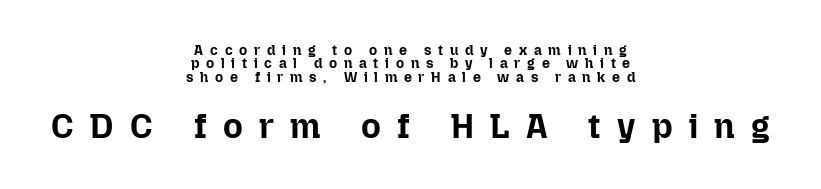
Q: Is the text bold? A: Yes.
Q: Is the text italic (slanted)? A: No, it is upright.
Q: Is the text underlined? A: No.
Q: How is the paragraph aligned? A: Centered.
Q: Is the spacing between letters normal or unusually wide? A: Unusually wide.
Q: Is the spacing between lines tight, normal or loose? A: Tight.
Q: Which block of text is set in a larger size, the first (top) or the second (bottom)? A: The second (bottom) one.
Q: Width (condensed, normal, or wide)? A: Normal.
Q: Stroke contrast? A: Low.
Q: x-height? A: Medium.
Q: Monospaced? A: No.
